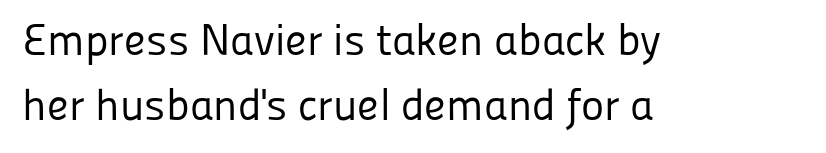
Q: Is the text bold? A: No.
Q: Is the text italic (slanted)? A: No, it is upright.
Q: Is the typeface a serif or a sans-serif typeface? A: Sans-serif.
Q: Is the text underlined? A: No.
Q: How is the paragraph aligned? A: Left-aligned.
Q: Is the spacing between letters normal or unusually wide? A: Normal.
Q: Is the spacing between lines tight, normal or loose? A: Normal.
Q: Width (condensed, normal, or wide)? A: Normal.
Q: Stroke contrast? A: Low.
Q: x-height? A: Medium.
Q: Monospaced? A: No.
